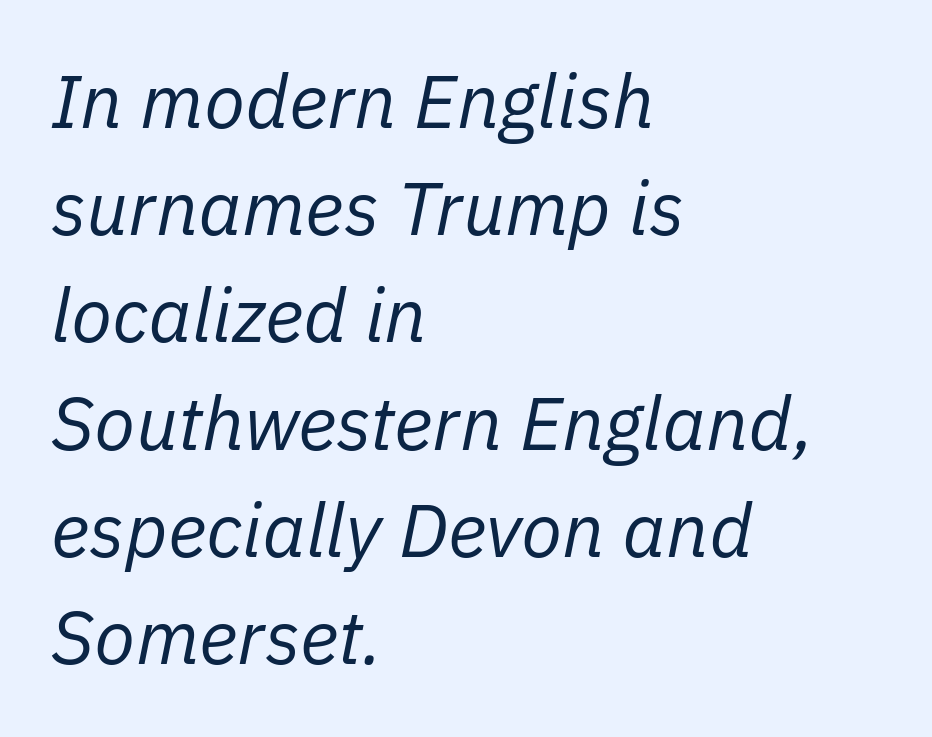
The image shows 75 px regular-weight type, italic (leaning right); set left-aligned, normal line spacing (1.43x), normal letter spacing, not underlined; low stroke contrast and a medium x-height.
